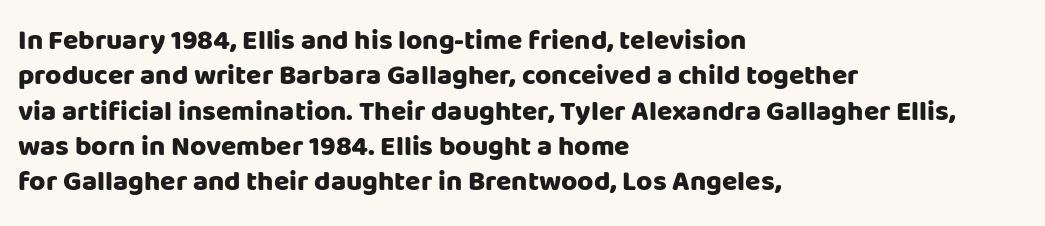
Inter-character spacing is left at the font's built-in metrics. Each line starts at the same left margin while the right side varies. Baseline-to-baseline distance is the conventional proportion of letter height. Grotesque or geometric, the face here clearly has no serifs.
